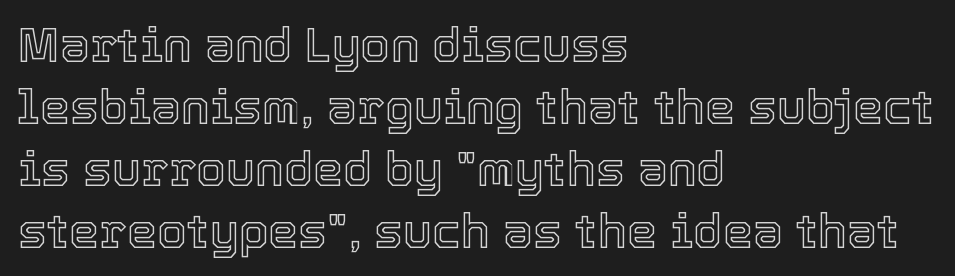
The image shows 48 px text type, upright; set left-aligned, normal line spacing (1.29x), normal letter spacing, not underlined; a medium x-height.
